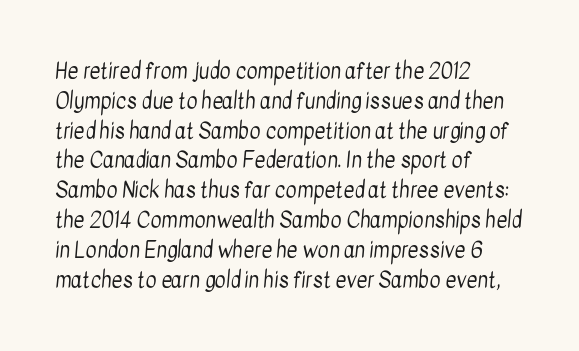
The image shows 21 px text type; set left-aligned, normal line spacing (1.42x), normal letter spacing, not underlined.
